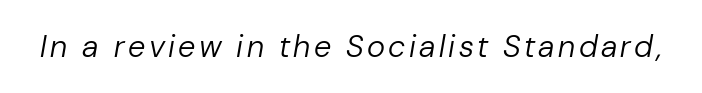
Q: Is the text bold? A: No.
Q: Is the text italic (slanted)? A: Yes, it leans right by about 10 degrees.
Q: Is the text underlined? A: No.
Q: Width (condensed, normal, or wide)? A: Normal.
Q: Stroke contrast? A: Low.
Q: x-height? A: Medium.
Q: Monospaced? A: No.
